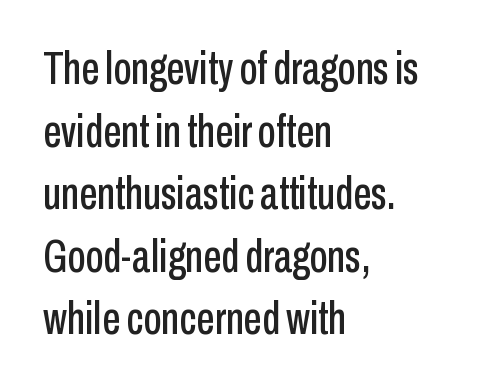
The image shows 46 px condensed sans-serif type, upright; set left-aligned, normal line spacing (1.36x), normal letter spacing, not underlined; low stroke contrast and a medium x-height.
